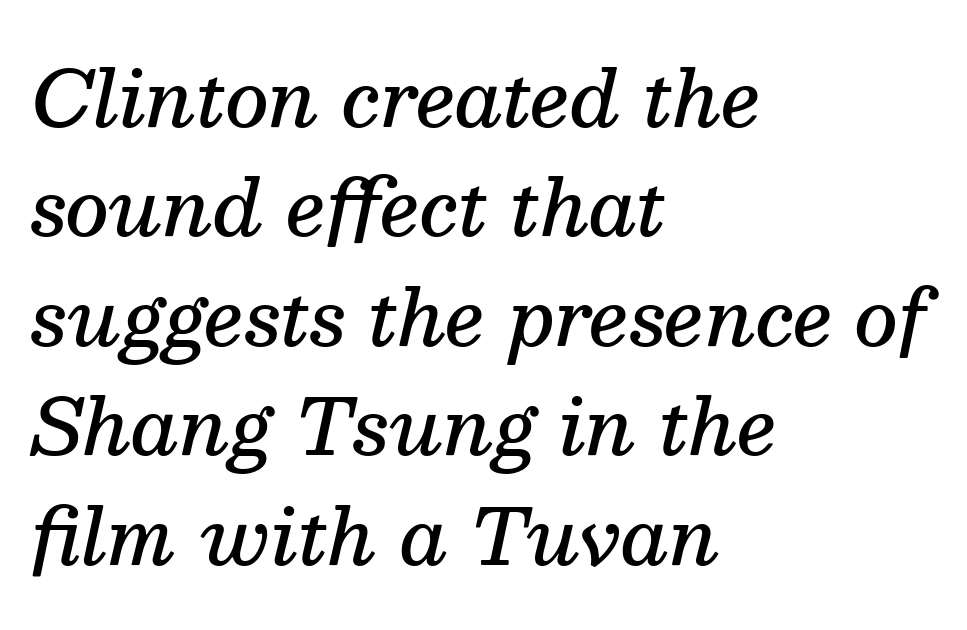
{"serif": "yes", "italic": "yes", "lean": "right", "slant_degrees": 13, "bold": "semi", "weight": "semibold", "width": "normal", "stroke_contrast": "medium", "x_height": "medium", "monospaced": "no", "underline": "no", "align": "left", "line_spacing": "normal", "line_spacing_ratio": 1.44, "letter_spacing": "normal", "letter_spacing_em": 0.0, "glyph_px": 76}
